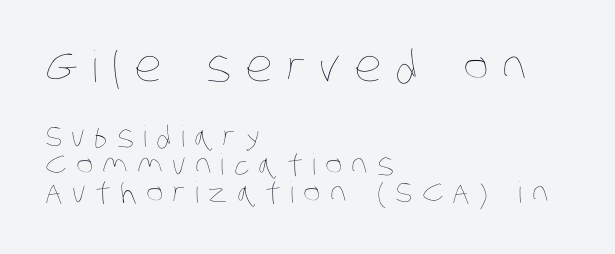
{"bold": "no", "weight": "thin", "width": "condensed", "stroke_contrast": "low", "x_height": "large", "monospaced": "no", "underline": "no", "align": "left", "line_spacing": "tight", "line_spacing_ratio": 0.98, "letter_spacing": "wide", "letter_spacing_em": 0.32, "larger_block": "first", "size_ratio": 1.48, "glyph_px": 43}
